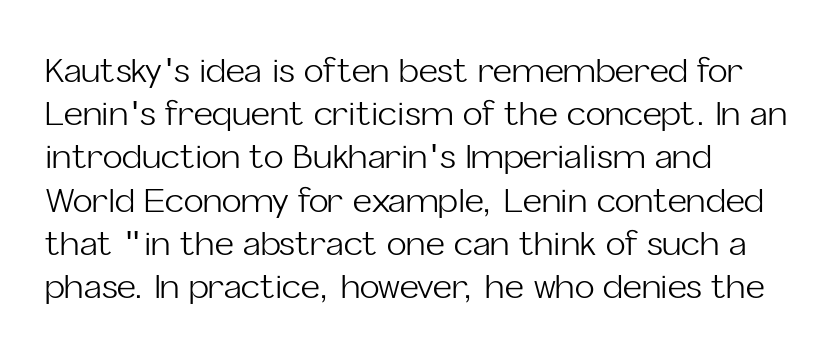
{"serif": "no", "italic": "no", "bold": "no", "weight": "light", "width": "normal", "stroke_contrast": "low", "x_height": "medium", "monospaced": "no", "underline": "no", "align": "left", "line_spacing": "normal", "line_spacing_ratio": 1.31, "letter_spacing": "normal", "letter_spacing_em": 0.0, "glyph_px": 33}
